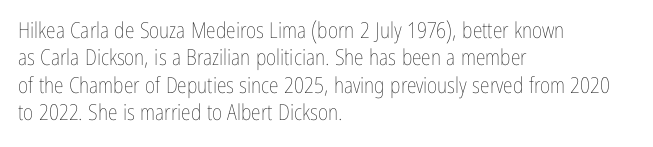
{"italic": "no", "bold": "no", "underline": "no", "align": "left", "line_spacing_ratio": 1.24, "letter_spacing": "normal", "letter_spacing_em": 0.0, "glyph_px": 22}
